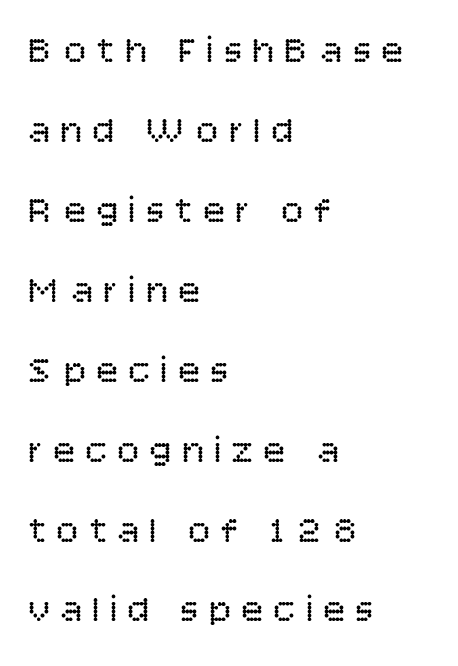
The image shows 37 px regular-weight sans-serif type, upright; set left-aligned, loose line spacing (2.16x), unusually wide letter spacing (+0.27 em), not underlined; low stroke contrast and a large x-height.
